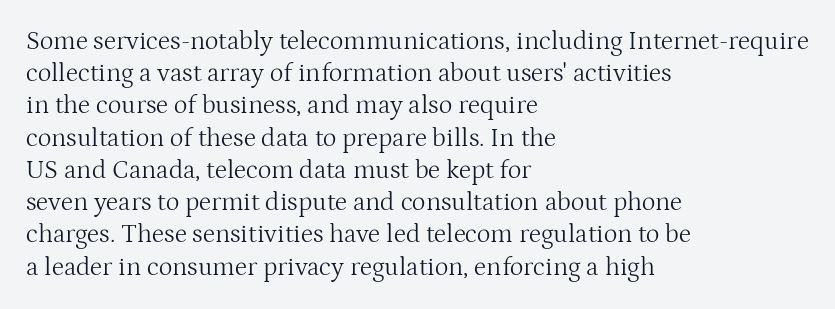
Q: Is the text bold? A: No.
Q: Is the text italic (slanted)? A: No, it is upright.
Q: Is the text underlined? A: No.
Q: How is the paragraph aligned? A: Left-aligned.
Q: Is the spacing between letters normal or unusually wide? A: Normal.
